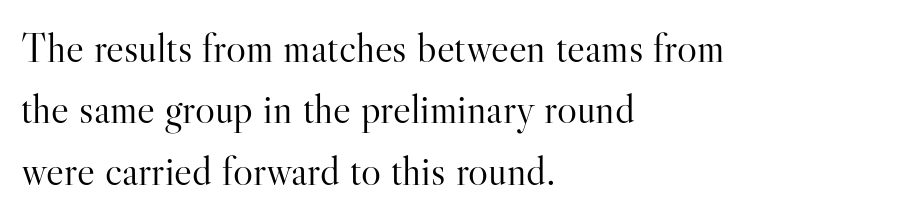
Weight: regular or lighter. Does the copy run flush right? No — it runs flush left. How would I describe the line gaps? Plain and ordinary. Only glyphs here, with clear space below each row. In terms of letterspacing, this is plain default setting. The characters display serif detailing at their extremities.
